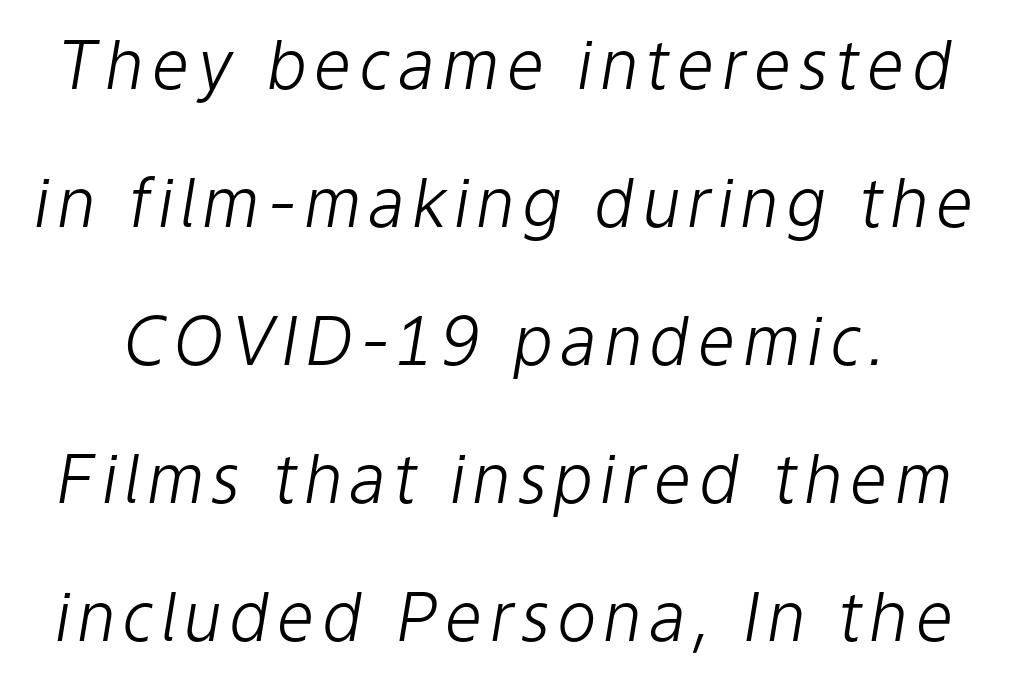
{"italic": "yes", "lean": "right", "slant_degrees": 9, "bold": "no", "weight": "light", "width": "normal", "stroke_contrast": "low", "x_height": "medium", "monospaced": "no", "underline": "no", "line_spacing": "loose", "line_spacing_ratio": 2.06, "glyph_px": 67}
